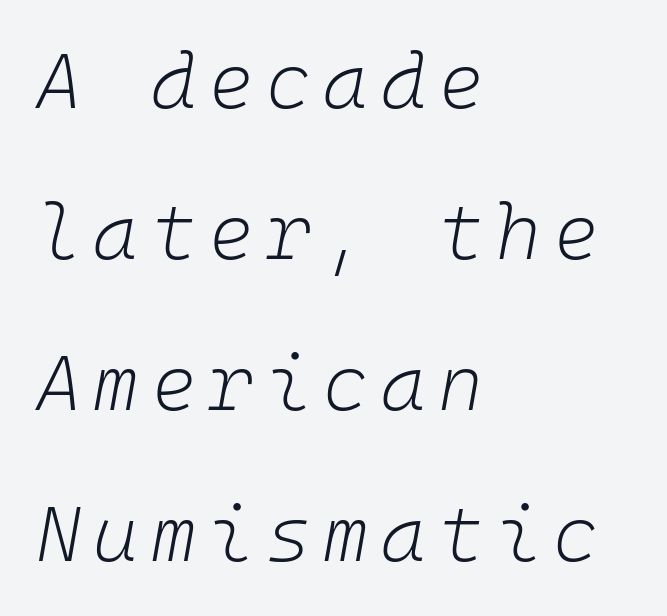
The image shows 77 px light type, italic (leaning right), monospaced; set left-aligned, loose line spacing (1.96x), not underlined; low stroke contrast and a medium x-height.
